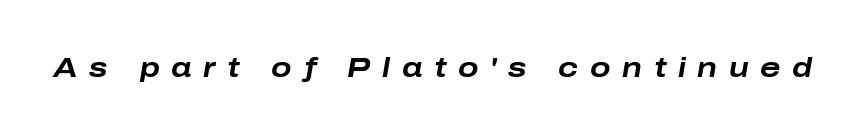
Q: Is the text bold? A: Yes.
Q: Is the text italic (slanted)? A: Yes, it leans right by about 10 degrees.
Q: Is the text underlined? A: No.
Q: Is the spacing between letters normal or unusually wide? A: Unusually wide.
